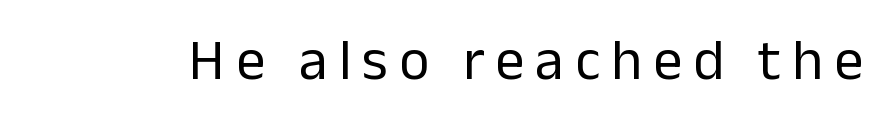
Character widths vary here, with narrow letters taking less room than wide ones. The weight tops out at a normal text grade. Serif or sans? Sans — the stroke terminals are bare. Any mark beneath the type? The region is blank. If you drew a line through each stem, it would be perfectly vertical.
